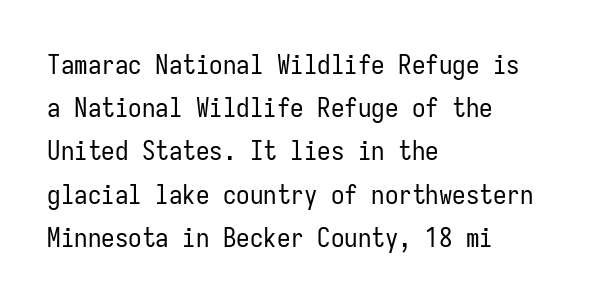
Posture: straight, roman, zero tilt. Notice how descenders clear the ascenders below comfortably — that's standard leading. Visually the block forms a straight wall on the left and a jagged coastline on the right. Descenders hang freely into open space. The type is set solid horizontally, with unmodified tracking. Heft: none added — not bold.
